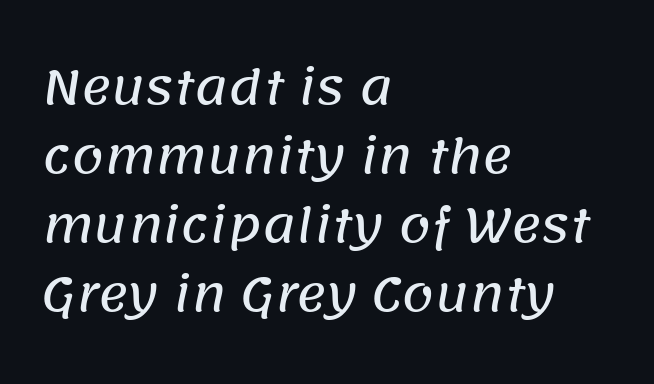
A typesetter would call this proportional, since set widths differ per character. Characters follow at the spacing the type designer built in. A clean baseline with only descenders dipping below it. Quick note: interline space is typical. I'd call this a sans setting — the letters go barefoot. All the whitespace from short lines collects on the right.
